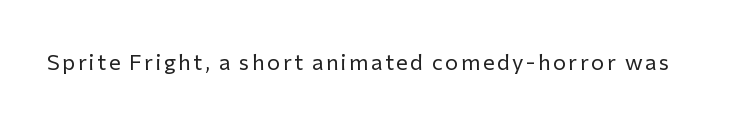
The image shows 22 px text type, upright; set not underlined.
